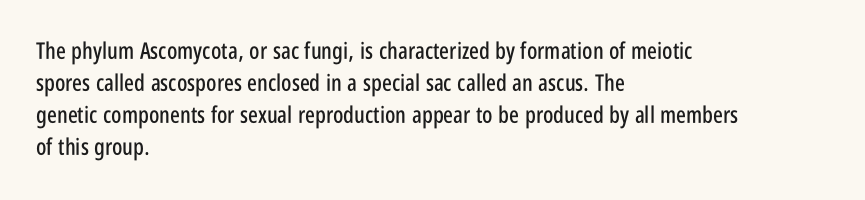
{"italic": "no", "underline": "no", "align": "left", "line_spacing": "normal", "line_spacing_ratio": 1.39, "letter_spacing": "normal", "letter_spacing_em": 0.0, "glyph_px": 23}
